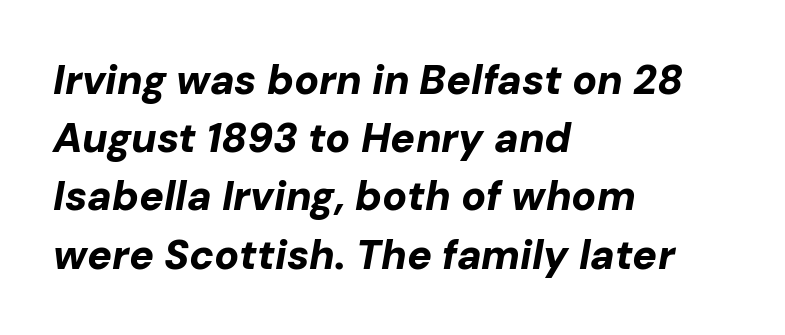
Q: Is the text bold? A: Yes.
Q: Is the text italic (slanted)? A: Yes, it leans right by about 10 degrees.
Q: Is the text underlined? A: No.
Q: How is the paragraph aligned? A: Left-aligned.
Q: Is the spacing between letters normal or unusually wide? A: Normal.
Q: Is the spacing between lines tight, normal or loose? A: Normal.
Q: Width (condensed, normal, or wide)? A: Normal.
Q: Stroke contrast? A: Low.
Q: x-height? A: Medium.
Q: Monospaced? A: No.
